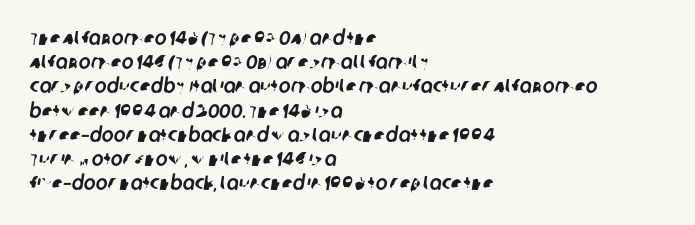
Words appear dense and cohesive because spacing is normal. The text block is weighted toward the left margin, trailing off unevenly rightward. The strip under each line holds only bare page.
